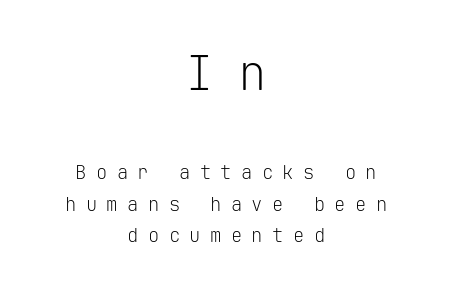
The area under the type is left untouched. The passage shown is typed in a monospace face where columns stay perfectly aligned. Someone cranked the tracking dial way up on this one. In terms of letterform style, serifs are entirely absent. If you squint, the top block still reads clearly — it's the larger of the two. The lettering stays uniformly vertical, giving the passage a roman look.
